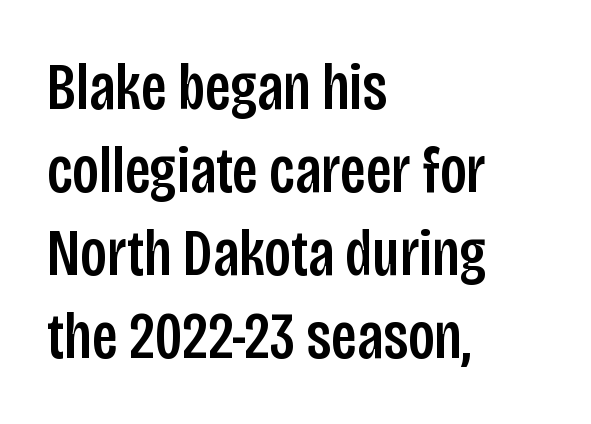
The image shows 66 px condensed sans-serif type, upright; set left-aligned, normal line spacing (1.26x), normal letter spacing, not underlined; low stroke contrast and a large x-height.
